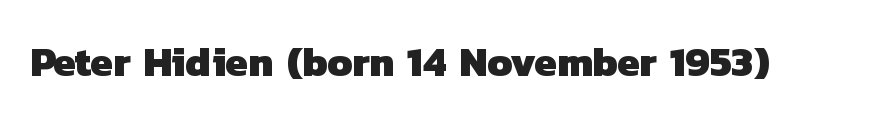
The gaps between neighbouring characters are ordinary and unremarkable. The zone under the glyphs is completely vacant. Examine the stroke ends and you'll find no serifs. This is heavy type, rendered in bold. Character widths vary here, with narrow letters taking less room than wide ones.
